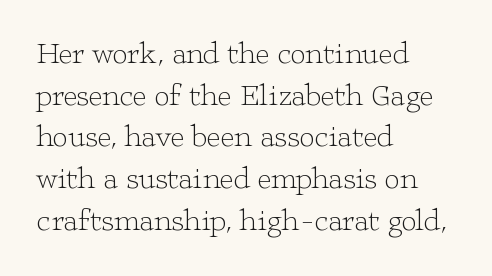
{"serif": "yes", "italic": "no", "bold": "no", "weight": "light", "width": "wide", "stroke_contrast": "low", "x_height": "medium", "monospaced": "no", "underline": "no", "align": "left", "line_spacing": "normal", "line_spacing_ratio": 1.39, "letter_spacing": "normal", "letter_spacing_em": 0.0, "glyph_px": 30}
